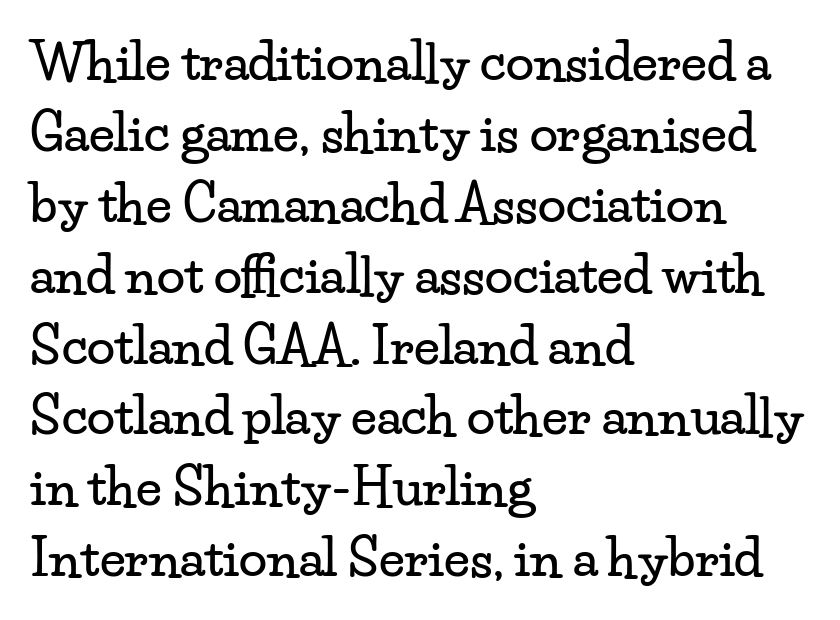
The image shows 51 px wide serif type, upright; set left-aligned, normal line spacing (1.39x), normal letter spacing, not underlined; low stroke contrast and a small x-height.
